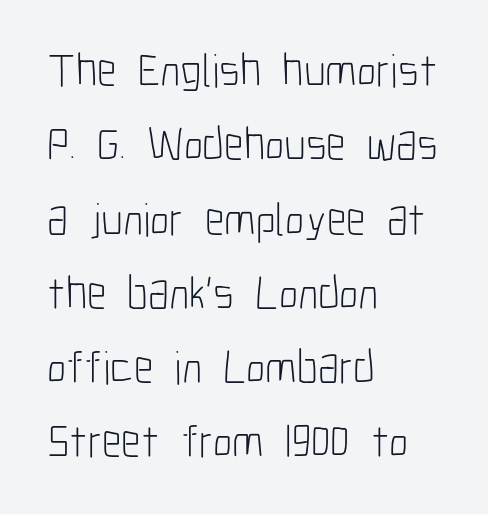
No extra tracking has been applied to these lines. Unmarked baselines from the first word to the last. Line starts are locked; line ends wander. The passage shown is not bold in any degree. Do the letters lean? They stand straight. Horizontal bands of white between lines are of average thickness.
